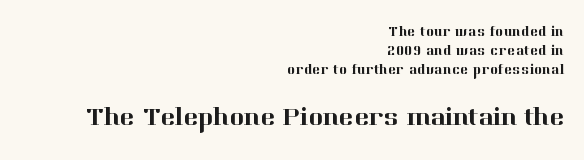
The image shows 25 px text type, upright; set right-aligned, normal line spacing (1.36x), normal letter spacing, not underlined; the second (bottom) block is 1.79x larger.
